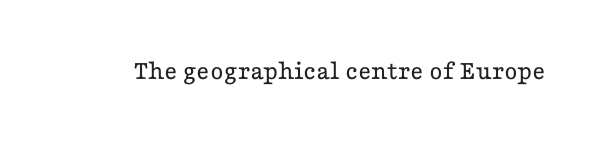
Underlining? Definitely not there. Words appear dense and cohesive because spacing is normal. Letters have the restrained weight of plain body copy at most. Looks like regular typesetting: each glyph gets only the width it needs. Every character sits straight up, as roman type does. Classification — serif.
